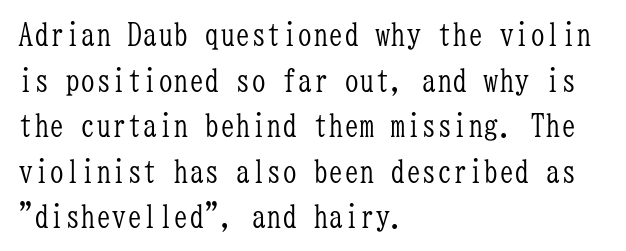
Q: Is the text bold? A: No.
Q: Is the text italic (slanted)? A: No, it is upright.
Q: Is the typeface a serif or a sans-serif typeface? A: Serif.
Q: Is the text underlined? A: No.
Q: How is the paragraph aligned? A: Left-aligned.
Q: Is the spacing between letters normal or unusually wide? A: Normal.
Q: Is the spacing between lines tight, normal or loose? A: Normal.
Q: Width (condensed, normal, or wide)? A: Condensed.
Q: Stroke contrast? A: Low.
Q: x-height? A: Medium.
Q: Monospaced? A: Yes.
